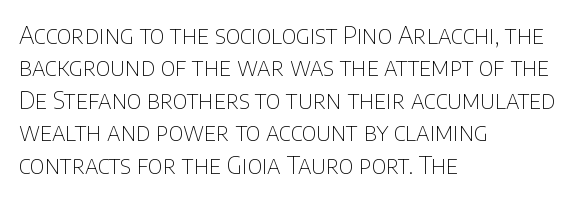
The image shows 24 px text type, upright; set left-aligned, normal line spacing (1.35x), normal letter spacing, not underlined.
